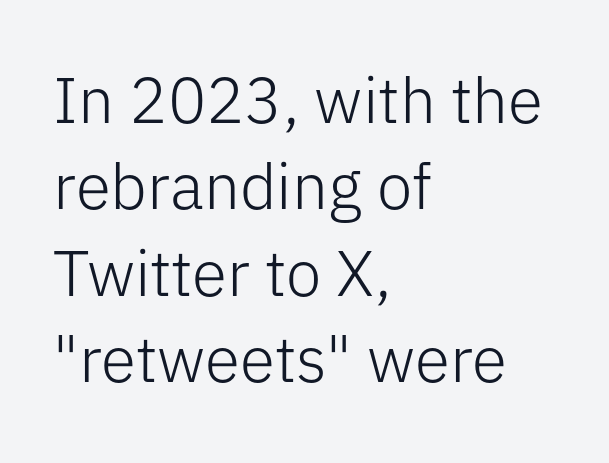
The image shows 64 px light sans-serif type, upright; set left-aligned, normal line spacing (1.35x), normal letter spacing, not underlined; low stroke contrast and a medium x-height.
